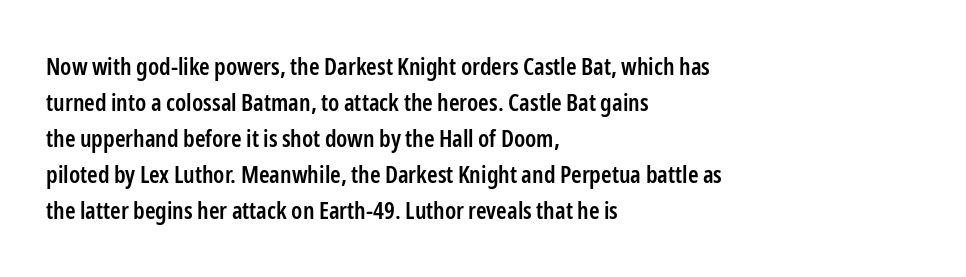
The type is set solid horizontally, with unmodified tracking. The space beneath each line is pristine and unruled. The passage shown stacks its lines at a standard gap. Visually the block forms a straight wall on the left and a jagged coastline on the right. The characters look somewhat weighty, a semibold short of true bold.
